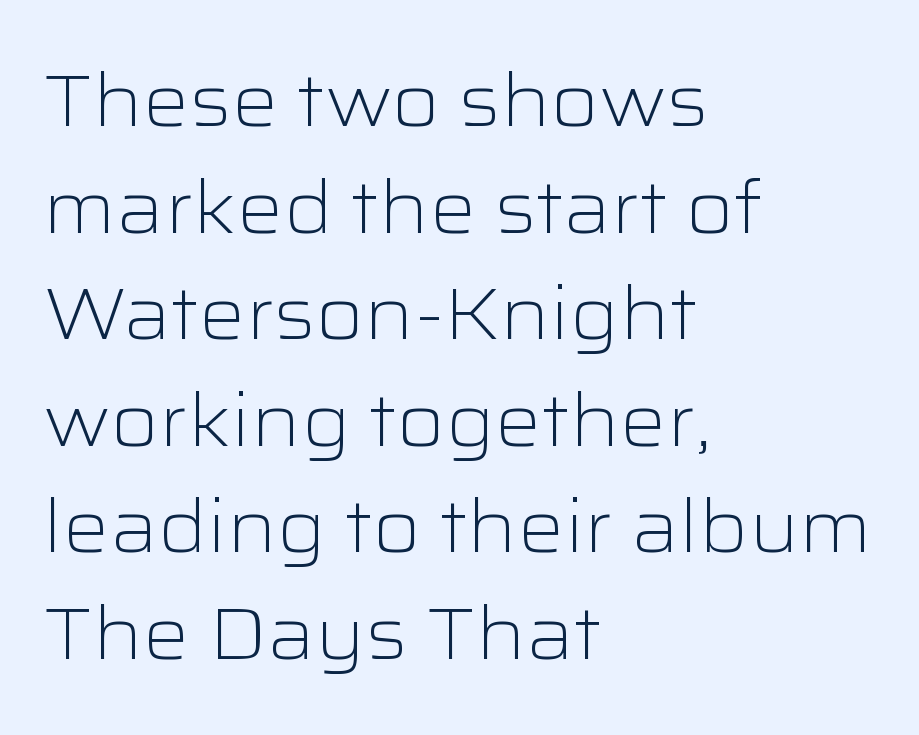
The image shows 73 px light, wide sans-serif type, upright; set left-aligned, normal line spacing (1.46x), normal letter spacing, not underlined; low stroke contrast and a medium x-height.
